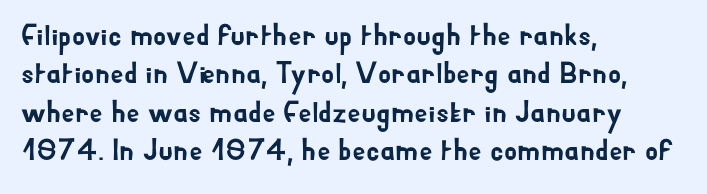
Letters rest on an invisible, unmarked baseline. The type is set solid horizontally, with unmodified tracking. Regarding serifs, this sample does without them. These lines are set flush left with a ragged right edge. Interline gaps are of average width in this sample.
